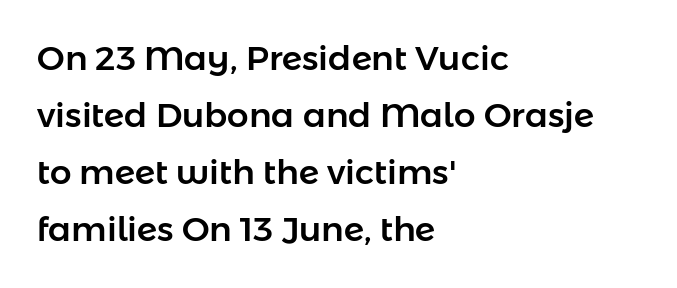
{"serif": "no", "italic": "no", "width": "normal", "stroke_contrast": "low", "x_height": "medium", "monospaced": "no", "underline": "no", "align": "left", "line_spacing": "normal", "line_spacing_ratio": 1.68, "letter_spacing": "normal", "letter_spacing_em": 0.0, "glyph_px": 34}
